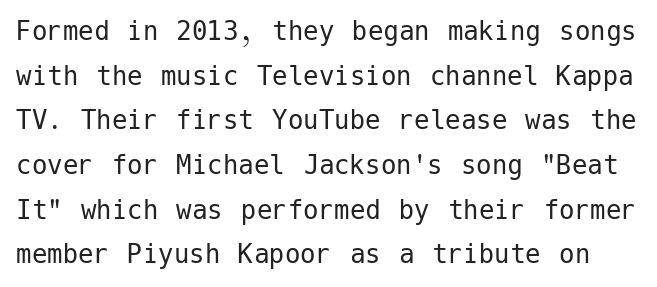
The image shows 31 px regular-weight sans-serif type, upright; set normal line spacing (1.44x), normal letter spacing, not underlined; low stroke contrast and a medium x-height.
